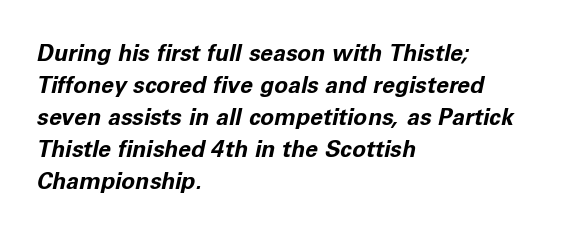
{"italic": "yes", "lean": "right", "slant_degrees": 11, "bold": "yes", "underline": "no", "align": "left", "line_spacing": "normal", "line_spacing_ratio": 1.39, "letter_spacing": "normal", "letter_spacing_em": 0.0, "glyph_px": 23}
